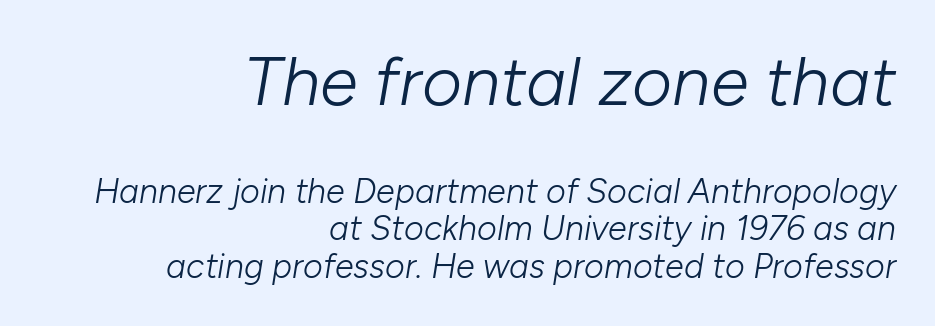
The image shows 69 px light type, italic (leaning right); set right-aligned, tight line spacing (1.1x), normal letter spacing, not underlined; the first (top) block is 2.03x larger; low stroke contrast and a medium x-height.
